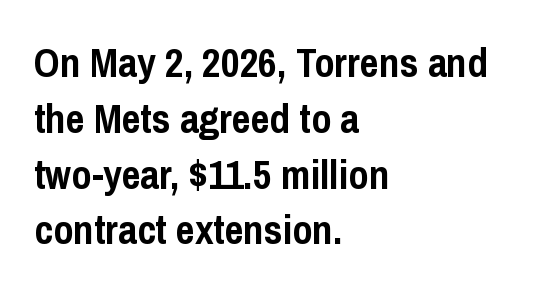
The image shows 41 px semibold, condensed sans-serif type, upright; set left-aligned, normal line spacing (1.36x), normal letter spacing, not underlined; low stroke contrast and a medium x-height.
